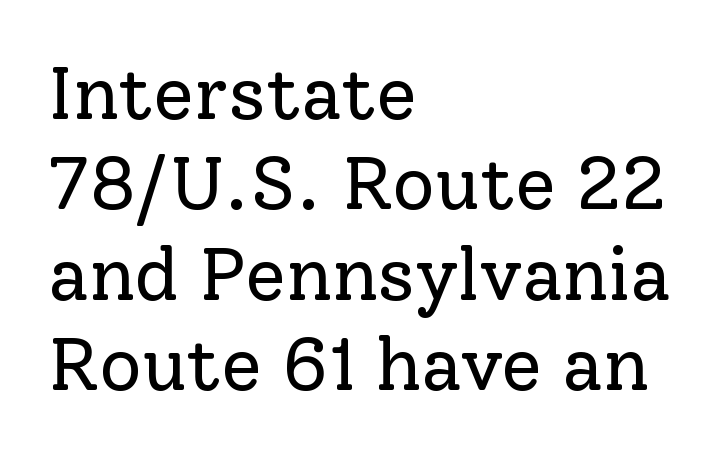
Q: Is the text bold? A: No.
Q: Is the text italic (slanted)? A: No, it is upright.
Q: Is the typeface a serif or a sans-serif typeface? A: Serif.
Q: Is the text underlined? A: No.
Q: How is the paragraph aligned? A: Left-aligned.
Q: Is the spacing between letters normal or unusually wide? A: Normal.
Q: Width (condensed, normal, or wide)? A: Normal.
Q: Stroke contrast? A: Low.
Q: x-height? A: Medium.
Q: Monospaced? A: No.
